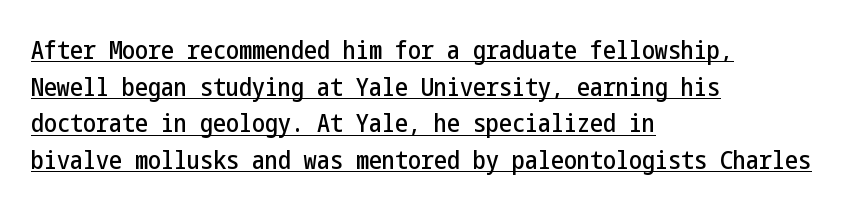
{"italic": "no", "underline": "yes", "align": "left", "line_spacing": "normal", "line_spacing_ratio": 1.41, "letter_spacing": "normal", "letter_spacing_em": 0.0, "glyph_px": 26}
